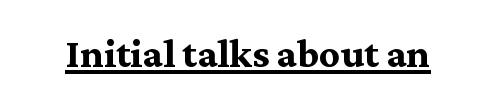
Is there any slant? The stems are plumb. Letter spacing: default. Emphasis is given by a line drawn under the lettering. The rendering uses natural spacing where letterforms have individual widths.
